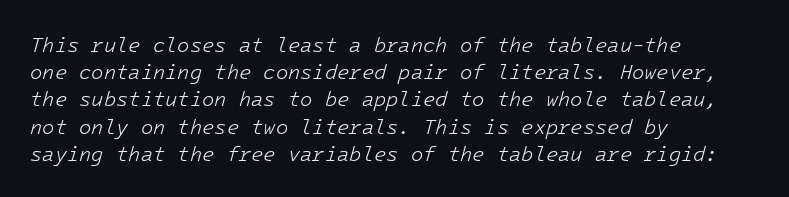
The image shows 20 px text type, italic (leaning right); set left-aligned, normal line spacing (1.36x), normal letter spacing, not underlined.
